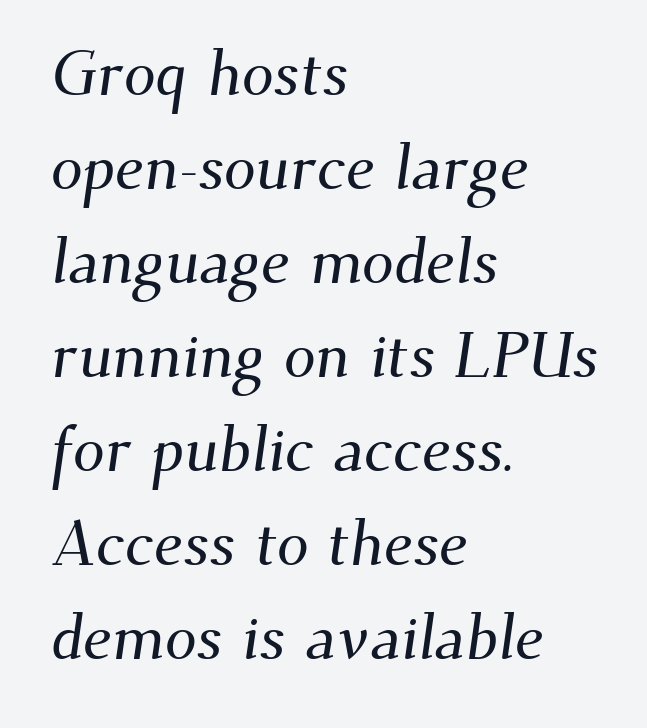
Q: Is the typeface a serif or a sans-serif typeface? A: Serif.
Q: Is the text underlined? A: No.
Q: How is the paragraph aligned? A: Left-aligned.
Q: Is the spacing between letters normal or unusually wide? A: Normal.
Q: Is the spacing between lines tight, normal or loose? A: Normal.
Q: Width (condensed, normal, or wide)? A: Normal.
Q: Stroke contrast? A: Medium.
Q: x-height? A: Small.
Q: Monospaced? A: No.
